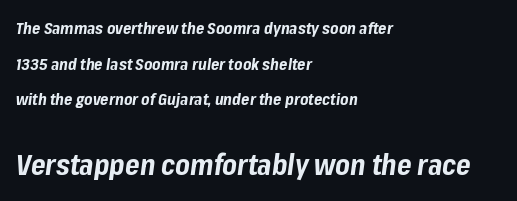
{"italic": "yes", "lean": "right", "slant_degrees": 8, "bold": "yes", "weight": "bold", "width": "normal", "stroke_contrast": "low", "x_height": "medium", "monospaced": "no", "underline": "no", "align": "left", "line_spacing": "loose", "line_spacing_ratio": 2.23, "letter_spacing": "normal", "letter_spacing_em": 0.0, "larger_block": "second", "size_ratio": 1.75, "glyph_px": 28}
